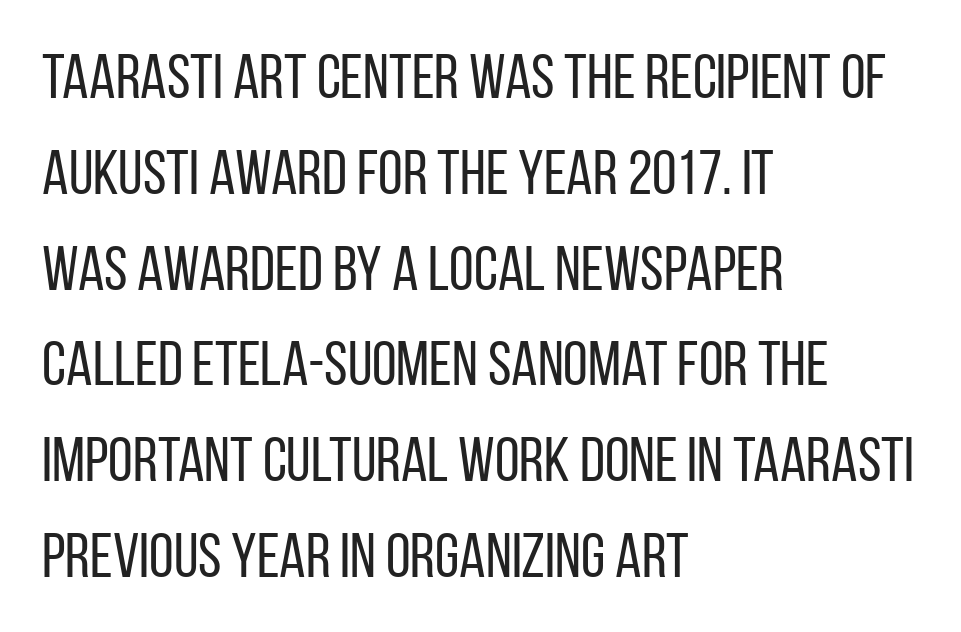
Q: Is the text bold? A: No.
Q: Is the text italic (slanted)? A: No, it is upright.
Q: Is the typeface a serif or a sans-serif typeface? A: Sans-serif.
Q: Is the text underlined? A: No.
Q: How is the paragraph aligned? A: Left-aligned.
Q: Is the spacing between letters normal or unusually wide? A: Normal.
Q: Is the spacing between lines tight, normal or loose? A: Normal.
Q: Width (condensed, normal, or wide)? A: Condensed.
Q: Stroke contrast? A: Low.
Q: x-height? A: Large.
Q: Monospaced? A: No.
